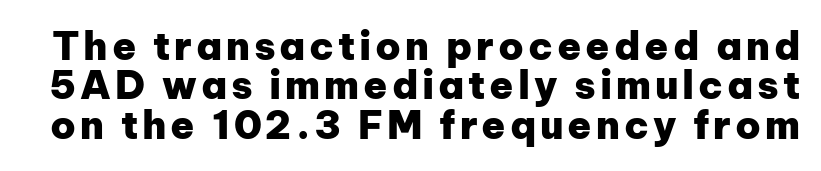
{"serif": "no", "italic": "no", "bold": "yes", "weight": "heavy", "width": "normal", "stroke_contrast": "low", "x_height": "medium", "monospaced": "no", "underline": "no", "line_spacing": "tight", "line_spacing_ratio": 1.01, "glyph_px": 39}
